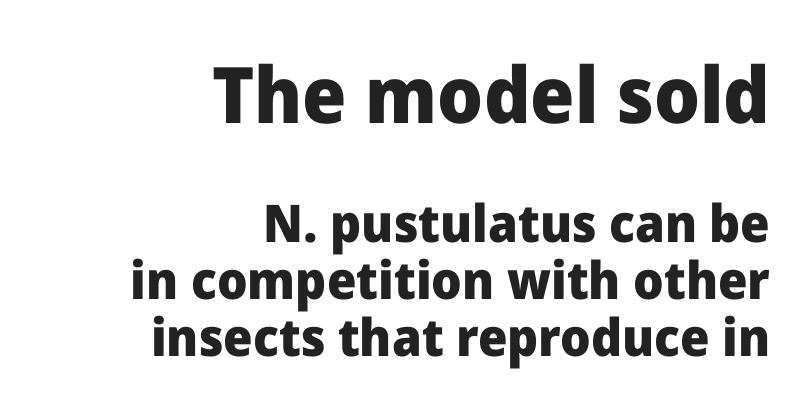
In terms of letterspacing, this is plain default setting. These lines are composed in type without serifs. The compositor pushed each line to the right boundary. Scale decreases going downward across the two blocks.
